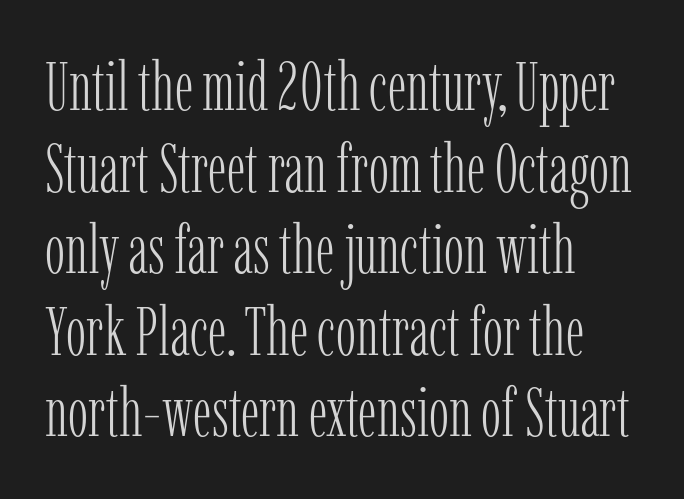
The image shows 68 px light, condensed serif type, upright; set left-aligned, line spacing 1.2x, normal letter spacing, not underlined; low stroke contrast and a medium x-height.
